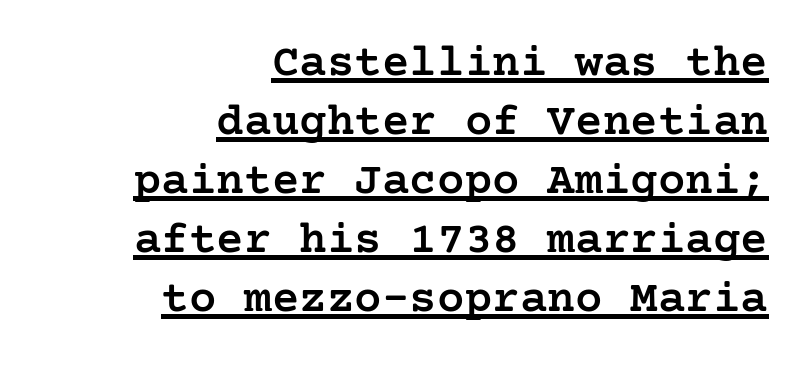
Nothing unusual about the tracking: characters are spaced as the font intends. These words are printed semibold, heavier than regular yet not bold. If you drew a line through each stem, it would be perfectly vertical. Line spacing here is normal. Stroke terminals: seriffed.
